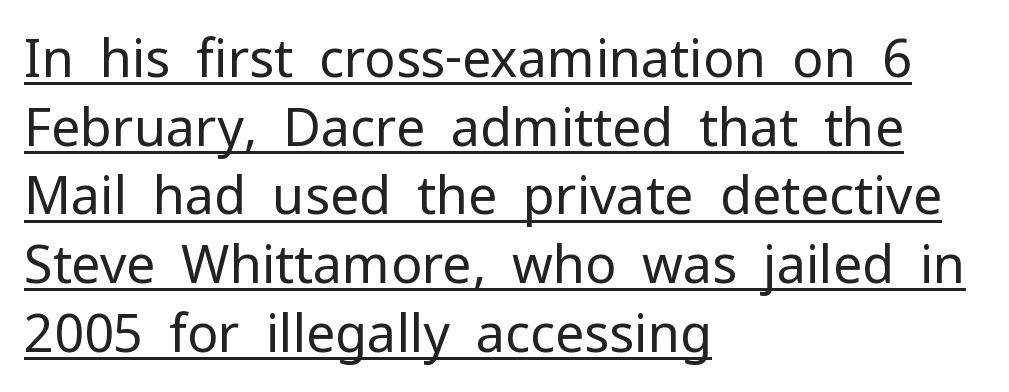
The image shows 52 px regular-weight sans-serif type, upright; set left-aligned, normal line spacing (1.32x), normal letter spacing, underlined; low stroke contrast and a medium x-height.
